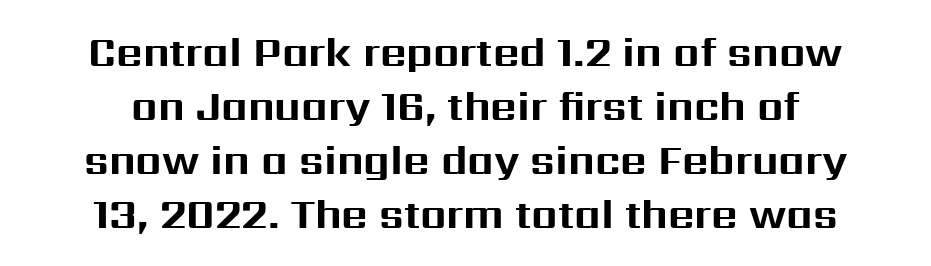
The image shows 41 px bold sans-serif type, upright; set centered, normal line spacing (1.32x), normal letter spacing, not underlined; medium stroke contrast and a medium x-height.
